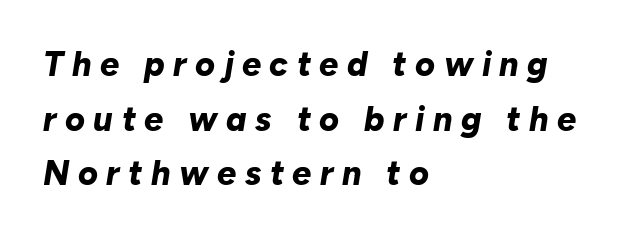
Slanted lettering throughout. Unmarked baselines from the first word to the last. The face used here has the dense, thick strokes of a bold. Think of a printed novel: that variable character pitch is what you see here.
